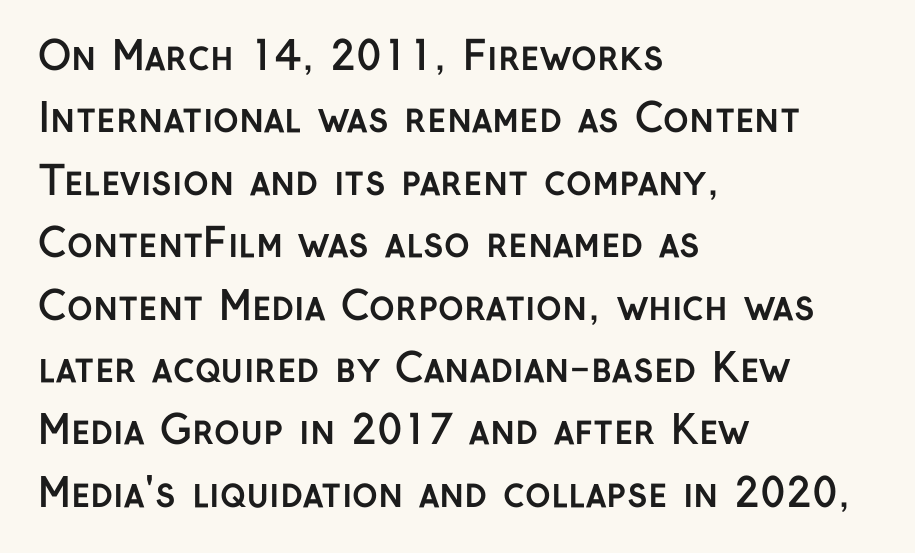
The image shows 39 px semibold sans-serif type, upright; set left-aligned, normal line spacing (1.6x), normal letter spacing, not underlined; low stroke contrast and a medium x-height.
